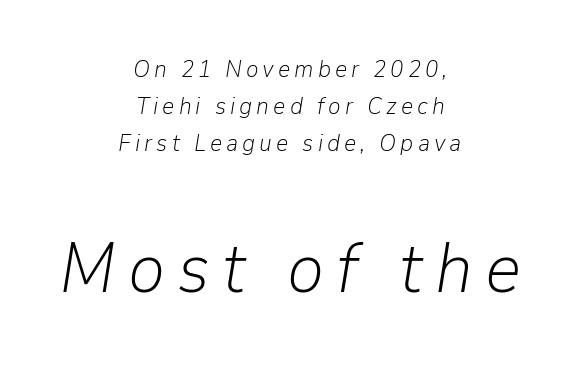
{"italic": "yes", "lean": "right", "slant_degrees": 9, "bold": "no", "weight": "light", "width": "normal", "stroke_contrast": "low", "x_height": "medium", "monospaced": "no", "underline": "no", "align": "center", "line_spacing": "normal", "line_spacing_ratio": 1.54, "larger_block": "second", "size_ratio": 2.96, "glyph_px": 71}
